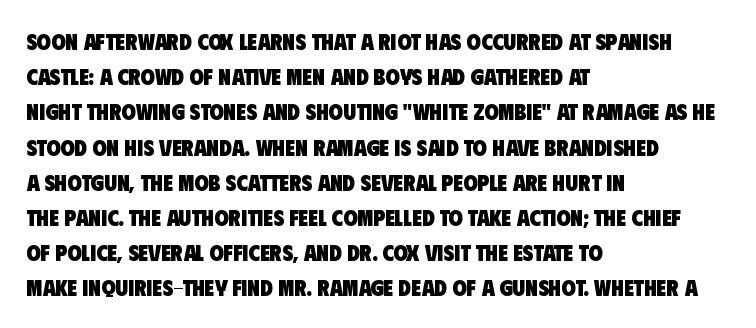
Q: Is the text bold? A: Yes.
Q: Is the text underlined? A: No.
Q: How is the paragraph aligned? A: Left-aligned.
Q: Is the spacing between letters normal or unusually wide? A: Normal.
Q: Is the spacing between lines tight, normal or loose? A: Normal.
